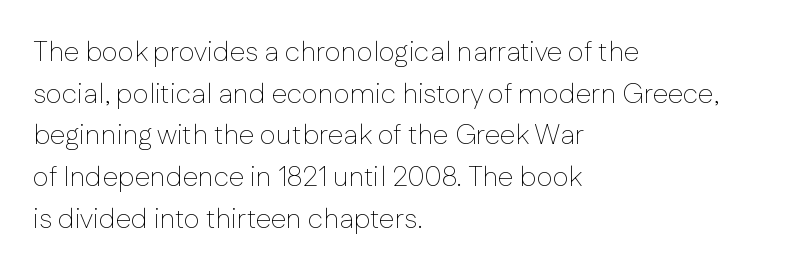
Q: Is the text bold? A: No.
Q: Is the text italic (slanted)? A: No, it is upright.
Q: Is the typeface a serif or a sans-serif typeface? A: Sans-serif.
Q: Is the text underlined? A: No.
Q: How is the paragraph aligned? A: Left-aligned.
Q: Is the spacing between letters normal or unusually wide? A: Normal.
Q: Is the spacing between lines tight, normal or loose? A: Normal.
Q: Width (condensed, normal, or wide)? A: Normal.
Q: Stroke contrast? A: Low.
Q: x-height? A: Medium.
Q: Monospaced? A: No.
